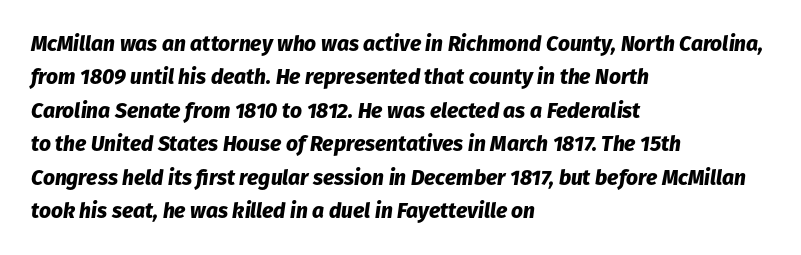
The image shows 21 px bold type, italic (leaning right); set left-aligned, normal line spacing (1.59x), normal letter spacing, not underlined.
